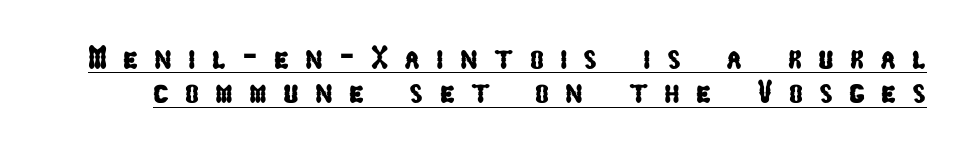
{"serif": "no", "width": "condensed", "stroke_contrast": "low", "x_height": "medium", "monospaced": "no", "underline": "yes", "line_spacing": "tight", "line_spacing_ratio": 1.04, "letter_spacing": "wide", "letter_spacing_em": 0.49, "glyph_px": 33}
